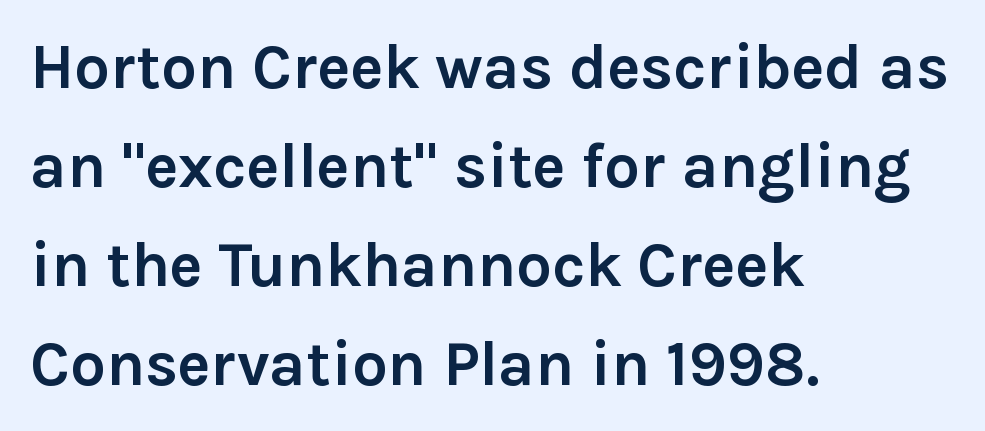
Q: Is the text bold? A: Yes.
Q: Is the text italic (slanted)? A: No, it is upright.
Q: Is the typeface a serif or a sans-serif typeface? A: Sans-serif.
Q: Is the text underlined? A: No.
Q: How is the paragraph aligned? A: Left-aligned.
Q: Is the spacing between letters normal or unusually wide? A: Normal.
Q: Is the spacing between lines tight, normal or loose? A: Normal.
Q: Width (condensed, normal, or wide)? A: Normal.
Q: x-height? A: Medium.
Q: Monospaced? A: No.
